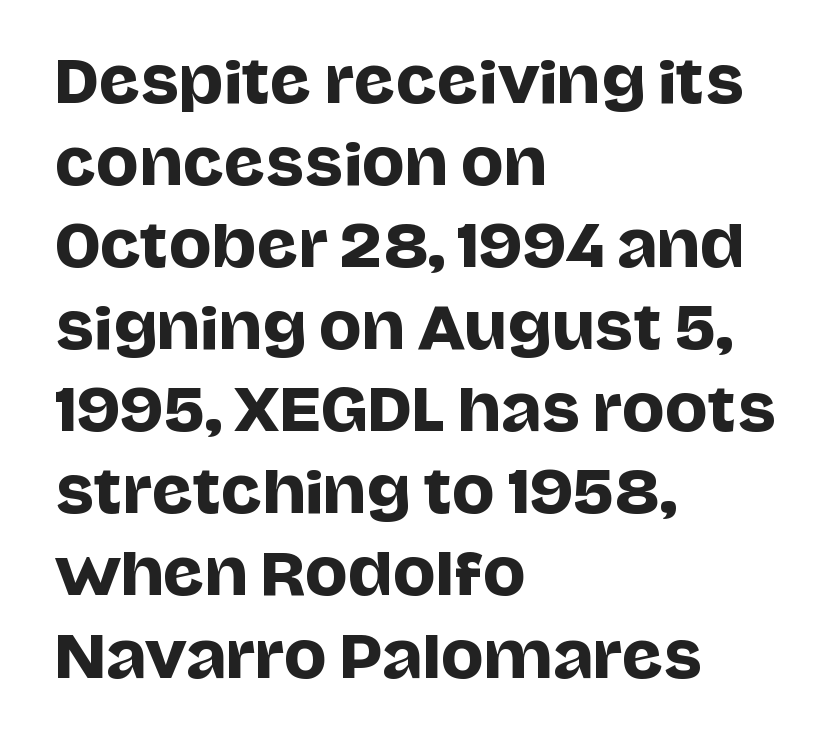
The image shows 57 px sans-serif type, upright; set left-aligned, normal line spacing (1.44x), normal letter spacing, not underlined; low stroke contrast and a large x-height.
